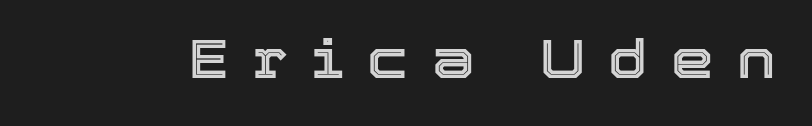
{"italic": "no", "width": "normal", "x_height": "medium", "monospaced": "no", "underline": "no", "letter_spacing": "wide", "letter_spacing_em": 0.43, "glyph_px": 54}
